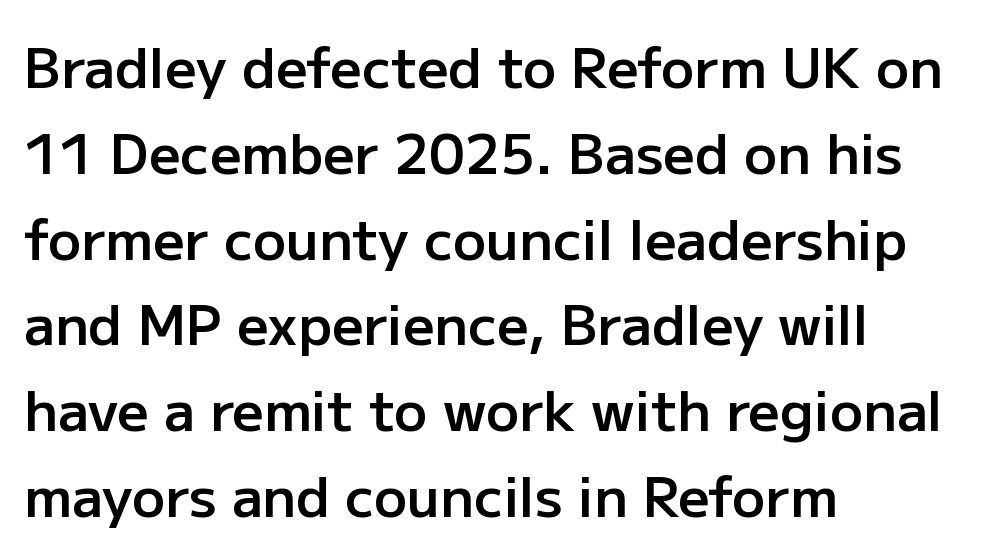
Q: Is the text bold? A: Semi-bold.
Q: Is the text italic (slanted)? A: No, it is upright.
Q: Is the typeface a serif or a sans-serif typeface? A: Sans-serif.
Q: Is the text underlined? A: No.
Q: How is the paragraph aligned? A: Left-aligned.
Q: Is the spacing between letters normal or unusually wide? A: Normal.
Q: Is the spacing between lines tight, normal or loose? A: Normal.
Q: Width (condensed, normal, or wide)? A: Normal.
Q: Stroke contrast? A: Low.
Q: x-height? A: Medium.
Q: Monospaced? A: No.
